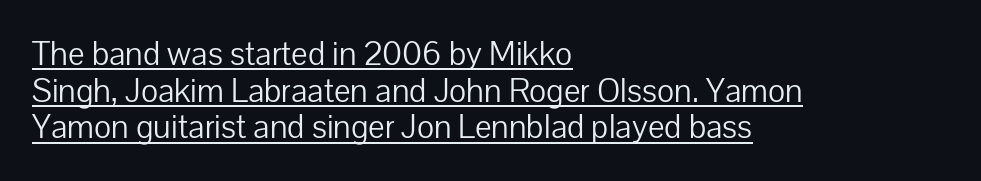
The image shows 33 px light sans-serif type, upright; set left-aligned, tight line spacing (1.11x), normal letter spacing, underlined; low stroke contrast and a medium x-height.
